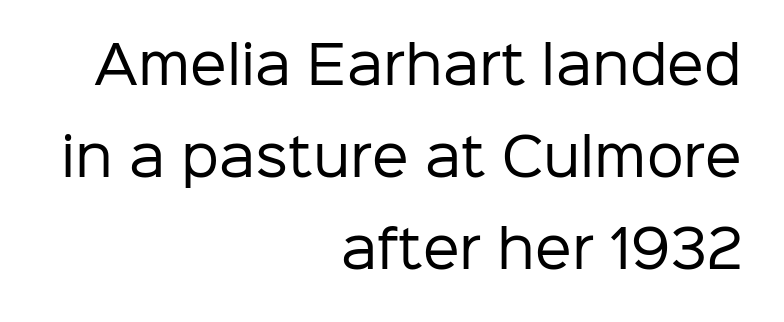
The image shows 52 px regular-weight sans-serif type, upright; set right-aligned, line spacing 1.77x, normal letter spacing, not underlined; low stroke contrast and a medium x-height.
